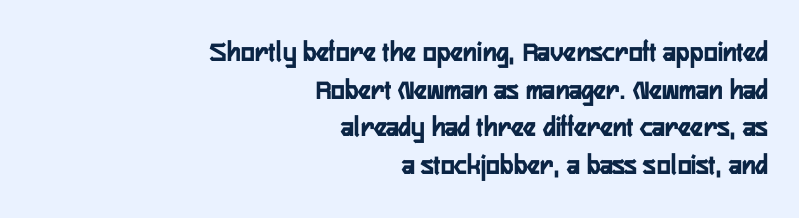
Inter-character spacing is left at the font's built-in metrics. Here the designer chose a conventional face with non-uniform glyph widths. Characters remain perfectly vertical along every line. Students, observe: this is what conventionally led text looks like. A typesetter would label this face a sans.
